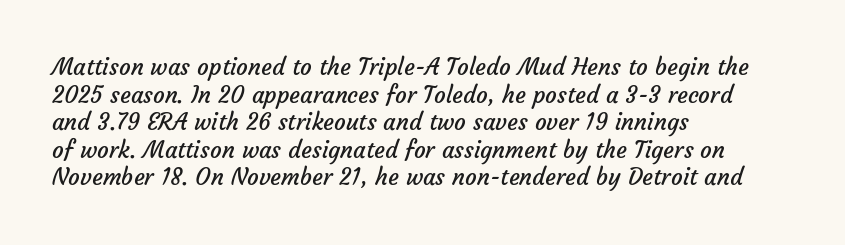
Q: Is the text bold? A: No.
Q: Is the text underlined? A: No.
Q: How is the paragraph aligned? A: Left-aligned.
Q: Is the spacing between letters normal or unusually wide? A: Normal.
